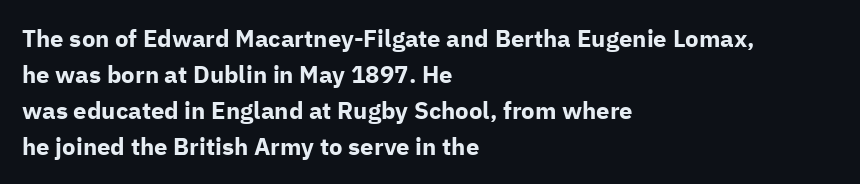
{"italic": "no", "bold": "yes", "underline": "no", "align": "left", "line_spacing": "normal", "line_spacing_ratio": 1.5, "letter_spacing": "normal", "letter_spacing_em": 0.0, "glyph_px": 24}
